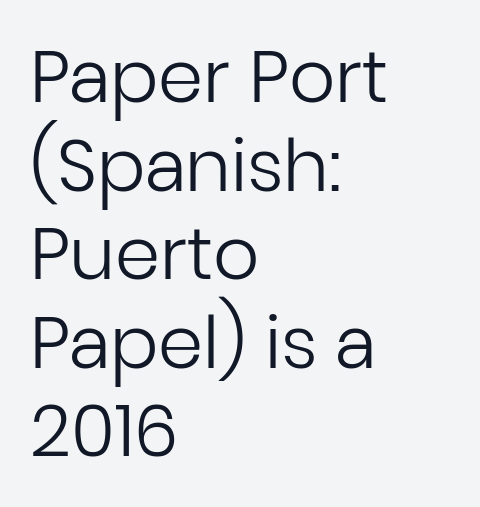
{"serif": "no", "italic": "no", "bold": "no", "weight": "regular", "width": "normal", "stroke_contrast": "low", "x_height": "medium", "monospaced": "no", "underline": "no", "align": "left", "line_spacing_ratio": 1.23, "letter_spacing": "normal", "letter_spacing_em": 0.0, "glyph_px": 72}
